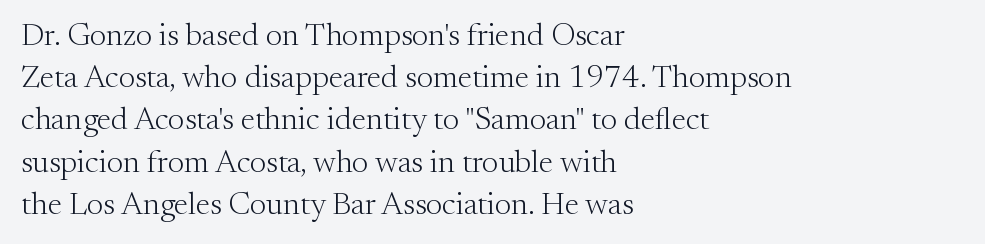
Q: Is the text bold? A: No.
Q: Is the text italic (slanted)? A: No, it is upright.
Q: Is the typeface a serif or a sans-serif typeface? A: Serif.
Q: Is the text underlined? A: No.
Q: How is the paragraph aligned? A: Left-aligned.
Q: Is the spacing between letters normal or unusually wide? A: Normal.
Q: Is the spacing between lines tight, normal or loose? A: Normal.
Q: Width (condensed, normal, or wide)? A: Normal.
Q: Stroke contrast? A: Medium.
Q: x-height? A: Small.
Q: Monospaced? A: No.
